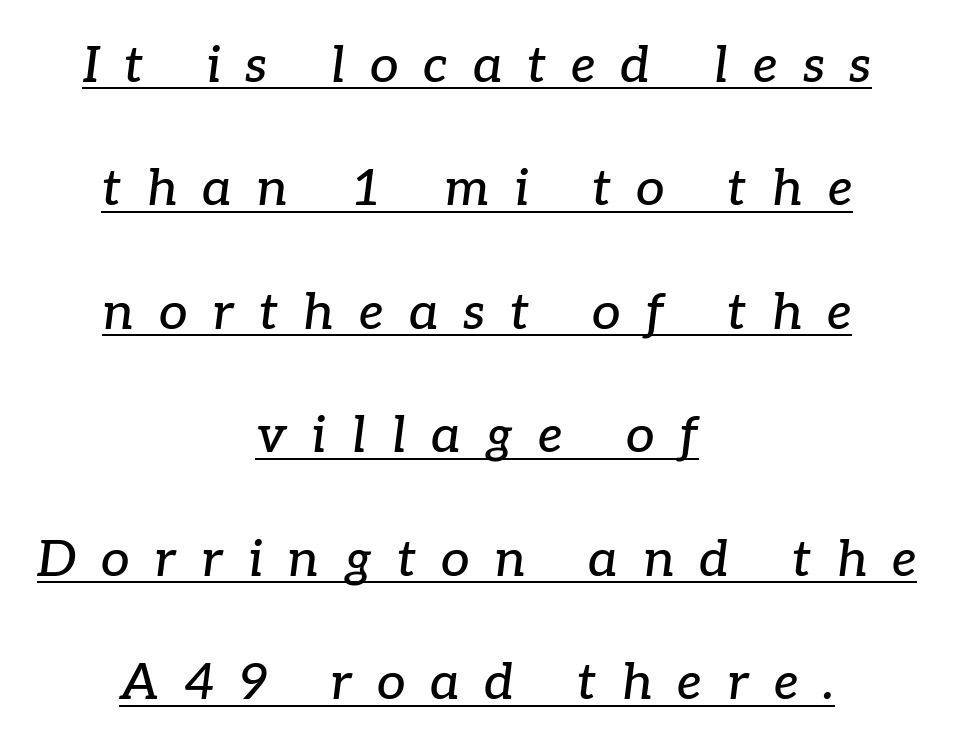
Q: Is the text italic (slanted)? A: Yes, it leans right by about 7 degrees.
Q: Is the typeface a serif or a sans-serif typeface? A: Serif.
Q: Is the text underlined? A: Yes.
Q: How is the paragraph aligned? A: Centered.
Q: Is the spacing between letters normal or unusually wide? A: Unusually wide.
Q: Is the spacing between lines tight, normal or loose? A: Loose.
Q: Width (condensed, normal, or wide)? A: Normal.
Q: Stroke contrast? A: Low.
Q: x-height? A: Medium.
Q: Monospaced? A: No.
